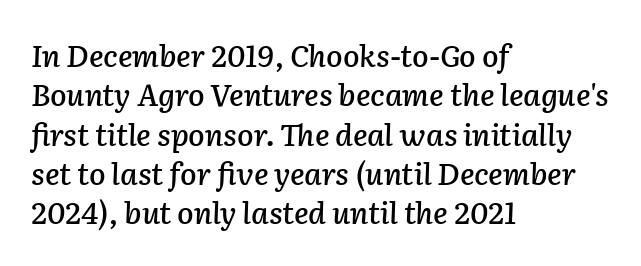
Q: Is the text italic (slanted)? A: Yes, it leans right by about 2 degrees.
Q: Is the text underlined? A: No.
Q: How is the paragraph aligned? A: Left-aligned.
Q: Is the spacing between letters normal or unusually wide? A: Normal.
Q: Is the spacing between lines tight, normal or loose? A: Normal.
Q: Width (condensed, normal, or wide)? A: Normal.
Q: Stroke contrast? A: Low.
Q: x-height? A: Medium.
Q: Monospaced? A: No.
